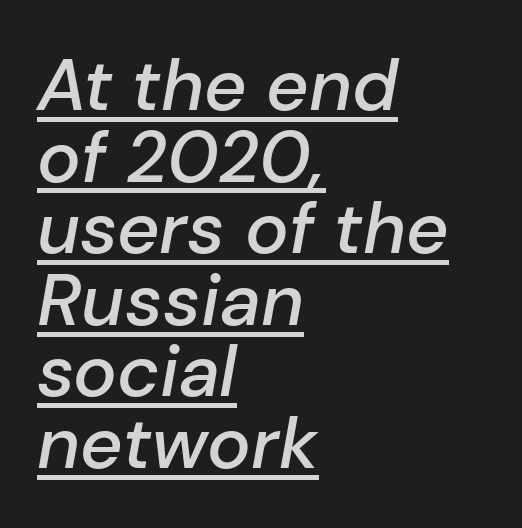
{"italic": "yes", "lean": "right", "slant_degrees": 10, "bold": "semi", "weight": "semibold", "width": "normal", "stroke_contrast": "low", "x_height": "medium", "monospaced": "no", "underline": "yes", "align": "left", "line_spacing": "tight", "line_spacing_ratio": 0.98, "letter_spacing": "normal", "letter_spacing_em": 0.0, "glyph_px": 73}
